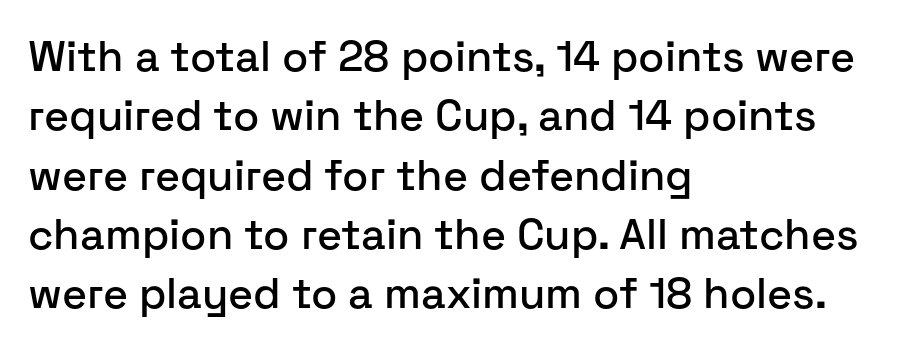
Posture: upright roman. Rows of type keep a routine distance in the vertical direction. Spacing between characters is what you'd get straight out of the box. Where is the straight margin? On the left.
